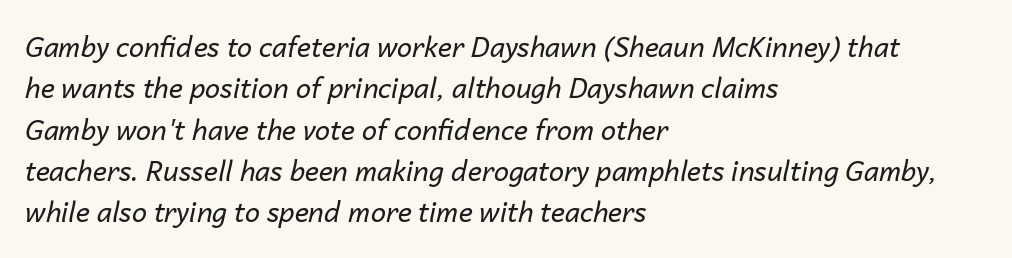
You could call the tracking neutral — neither tight nor loose. Successive baselines arrive at the customary interval. Weight: regular or lighter. Emphasis-style slanted type is in use. Check the space under the baseline: it is left empty. Typeset ragged right — the left edge is the straight one.
